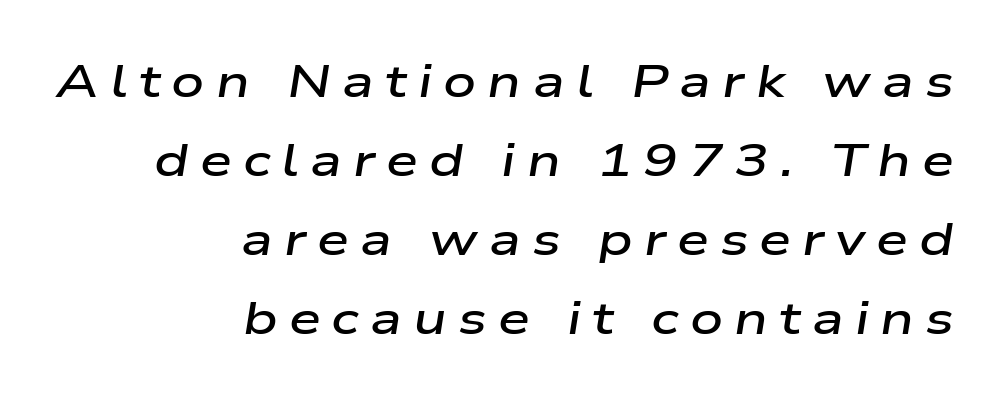
The image shows 46 px semibold, wide type, italic (leaning right); set right-aligned, line spacing 1.72x, unusually wide letter spacing (+0.24 em), not underlined; low stroke contrast and a medium x-height.
